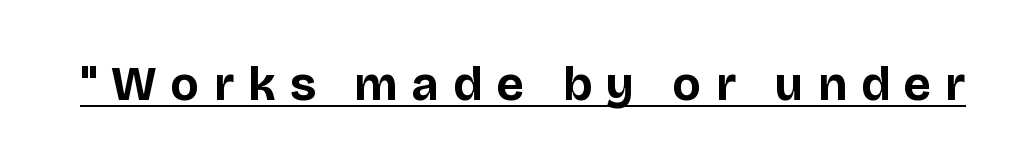
The image shows 48 px bold sans-serif type, upright; set unusually wide letter spacing (+0.3 em), underlined; low stroke contrast and a large x-height.
